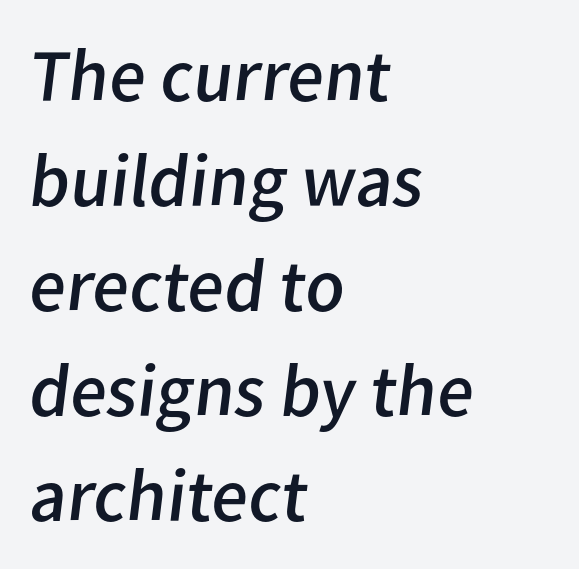
Q: Is the text bold? A: No.
Q: Is the typeface a serif or a sans-serif typeface? A: Sans-serif.
Q: Is the text underlined? A: No.
Q: How is the paragraph aligned? A: Left-aligned.
Q: Is the spacing between letters normal or unusually wide? A: Normal.
Q: Is the spacing between lines tight, normal or loose? A: Normal.
Q: Width (condensed, normal, or wide)? A: Normal.
Q: Stroke contrast? A: Low.
Q: x-height? A: Medium.
Q: Monospaced? A: No.
